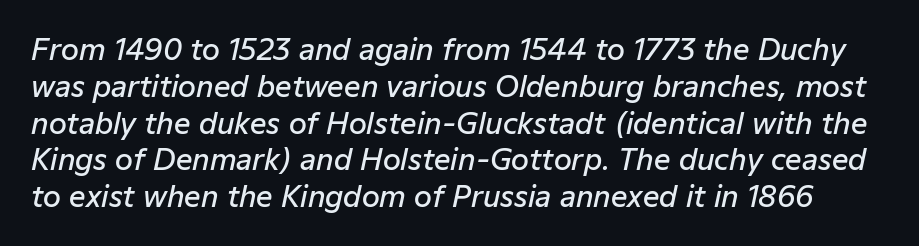
{"italic": "yes", "lean": "right", "slant_degrees": 12, "bold": "semi", "weight": "semibold", "width": "normal", "stroke_contrast": "low", "x_height": "medium", "monospaced": "no", "underline": "no", "line_spacing": "normal", "line_spacing_ratio": 1.27, "letter_spacing": "normal", "letter_spacing_em": 0.0, "glyph_px": 29}
